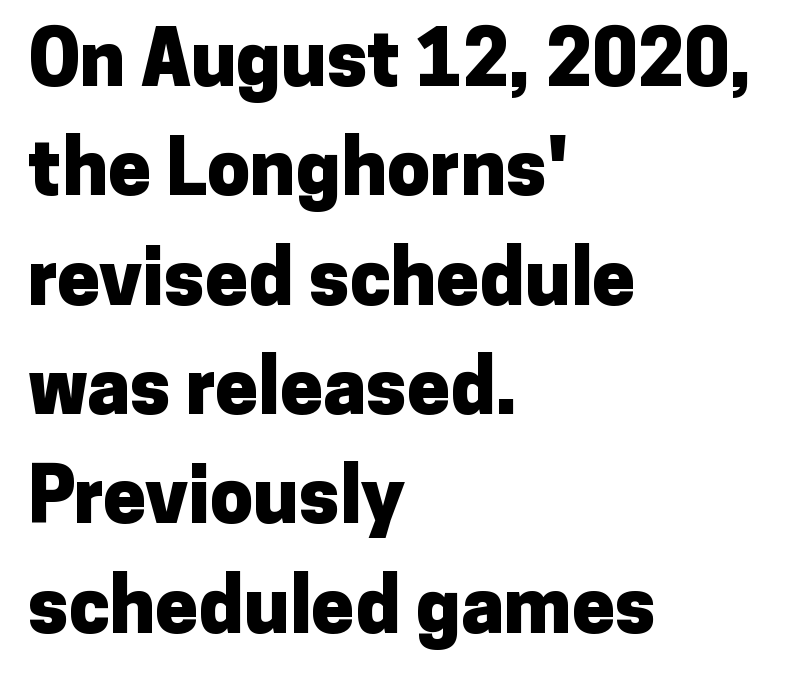
Q: Is the text bold? A: Yes.
Q: Is the text italic (slanted)? A: No, it is upright.
Q: Is the typeface a serif or a sans-serif typeface? A: Sans-serif.
Q: Is the text underlined? A: No.
Q: How is the paragraph aligned? A: Left-aligned.
Q: Is the spacing between letters normal or unusually wide? A: Normal.
Q: Is the spacing between lines tight, normal or loose? A: Normal.
Q: Width (condensed, normal, or wide)? A: Normal.
Q: Stroke contrast? A: Low.
Q: x-height? A: Medium.
Q: Monospaced? A: No.
